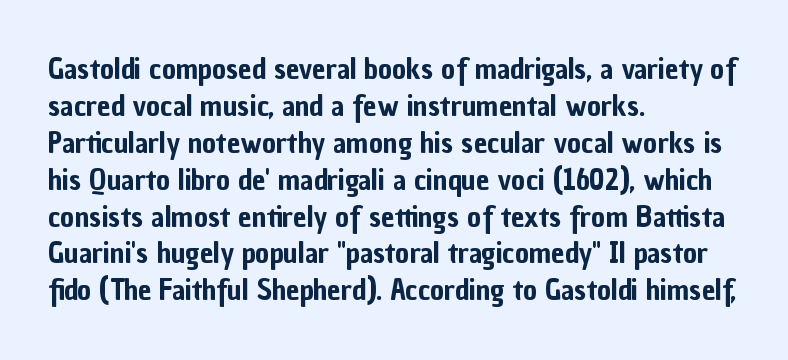
{"serif": "no", "italic": "no", "width": "condensed", "stroke_contrast": "low", "x_height": "medium", "monospaced": "no", "underline": "no", "align": "left", "line_spacing_ratio": 1.23, "letter_spacing": "normal", "letter_spacing_em": 0.0, "glyph_px": 30}
